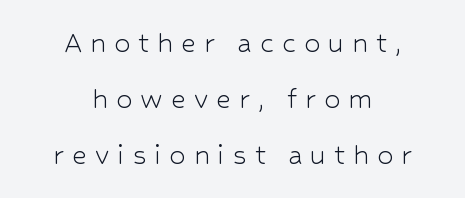
This rendering features lettering with no underline. Unlike a traditional serif, this face leaves its strokes unadorned. Loose tracking; the words dissolve into strings of separated letters. Layout note: lines centered.
